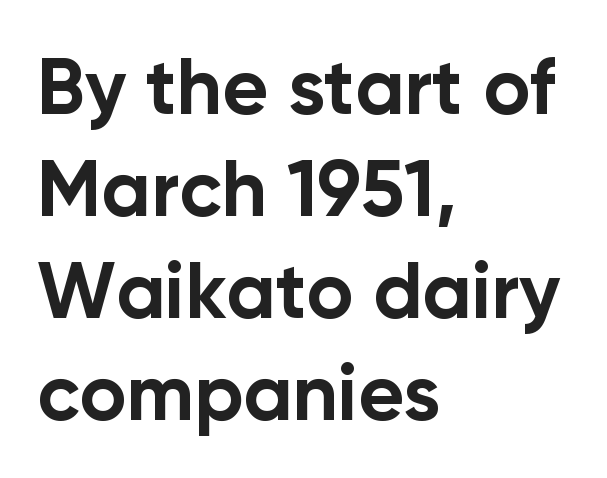
The image shows 79 px bold sans-serif type, upright; set left-aligned, normal line spacing (1.29x), normal letter spacing, not underlined; low stroke contrast and a medium x-height.
